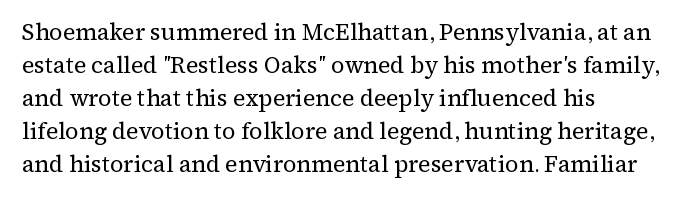
Q: Is the text bold? A: No.
Q: Is the text italic (slanted)? A: No, it is upright.
Q: Is the text underlined? A: No.
Q: How is the paragraph aligned? A: Left-aligned.
Q: Is the spacing between letters normal or unusually wide? A: Normal.
Q: Is the spacing between lines tight, normal or loose? A: Normal.
